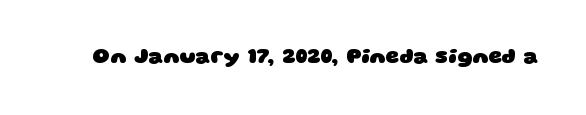
The image shows 21 px bold type; set normal letter spacing, not underlined.
